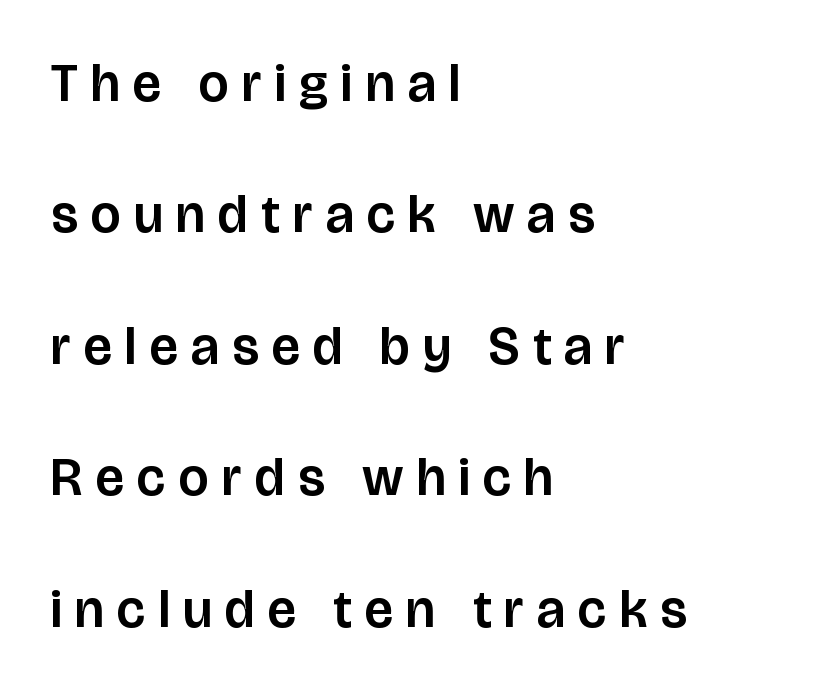
The image shows 53 px sans-serif type, upright; set left-aligned, loose line spacing (2.48x), unusually wide letter spacing (+0.25 em), not underlined; low stroke contrast and a large x-height.
